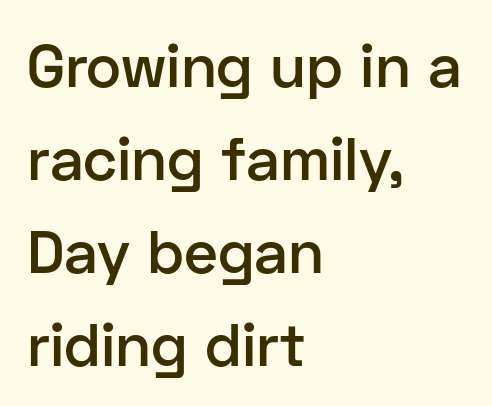
{"serif": "no", "italic": "no", "bold": "semi", "weight": "semibold", "width": "normal", "stroke_contrast": "low", "x_height": "medium", "monospaced": "no", "underline": "no", "align": "left", "line_spacing": "normal", "line_spacing_ratio": 1.55, "letter_spacing": "normal", "letter_spacing_em": 0.0, "glyph_px": 60}
